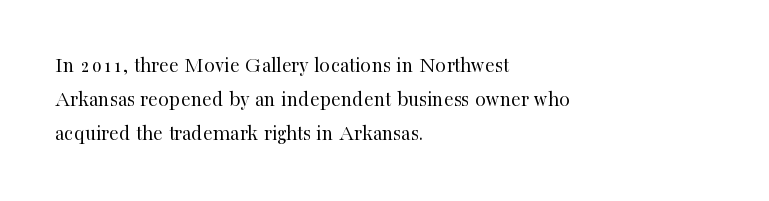
These lines stack with their left ends in a neat column. Any mark beneath the type? The region is blank. Short note: letters normally spaced. The type sits square on the baseline with zero lean.
